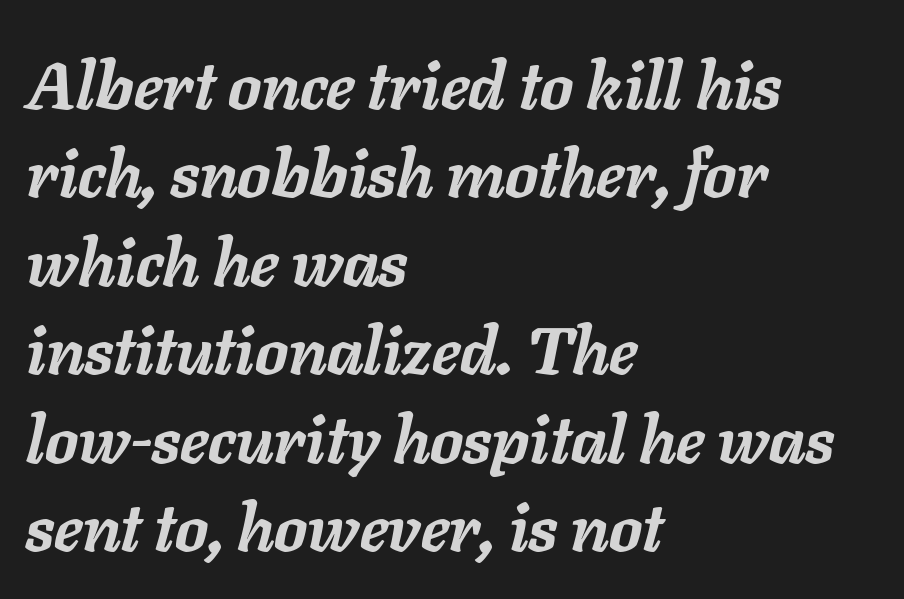
Strokes here are thick enough to call this a true bold. The axis of the letterforms is tilted away from vertical. Nobody touched the tracking dial on this one. Spacing verdict: proportional, widths tailored to each character. The rag falls on the right side of this text block. The strip under each line holds only bare page.
